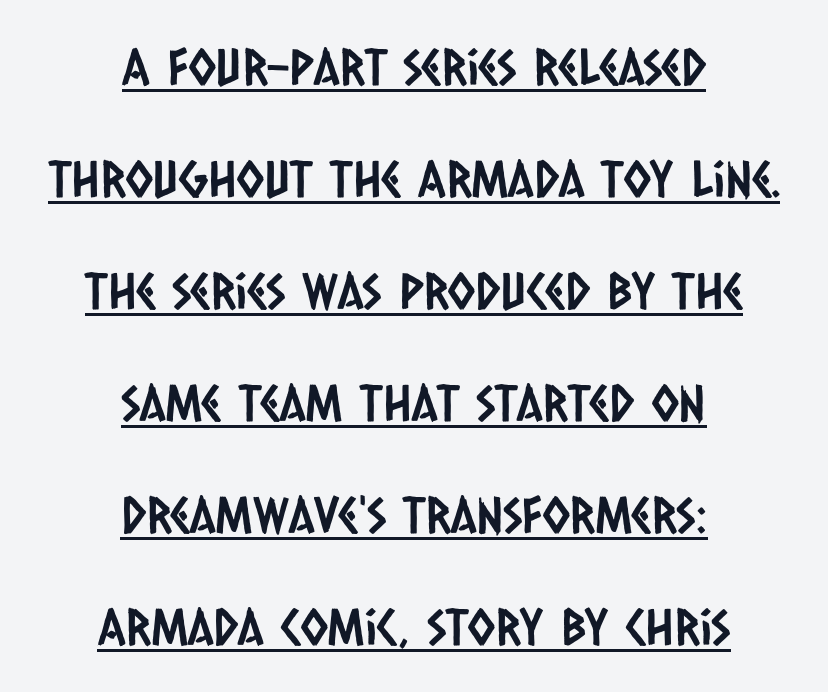
The image shows 50 px condensed sans-serif type; set centered, loose line spacing (2.24x), normal letter spacing, underlined; low stroke contrast and a large x-height.
